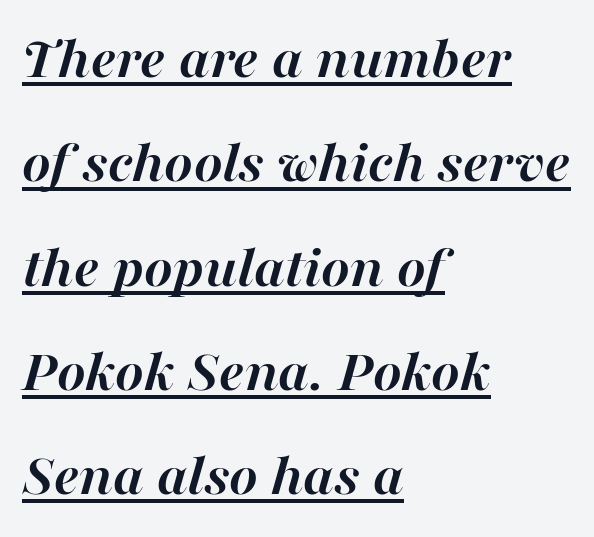
Q: Is the text bold? A: Yes.
Q: Is the text italic (slanted)? A: Yes, it leans right by about 16 degrees.
Q: Is the text underlined? A: Yes.
Q: How is the paragraph aligned? A: Left-aligned.
Q: Is the spacing between letters normal or unusually wide? A: Normal.
Q: Width (condensed, normal, or wide)? A: Normal.
Q: Stroke contrast? A: High.
Q: x-height? A: Medium.
Q: Monospaced? A: No.
